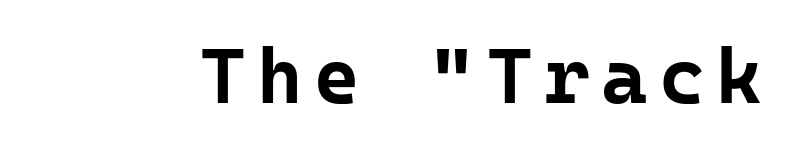
Q: Is the text bold? A: Yes.
Q: Is the text italic (slanted)? A: No, it is upright.
Q: Is the typeface a serif or a sans-serif typeface? A: Sans-serif.
Q: Is the text underlined? A: No.
Q: Width (condensed, normal, or wide)? A: Normal.
Q: Stroke contrast? A: Low.
Q: x-height? A: Medium.
Q: Monospaced? A: Yes.
